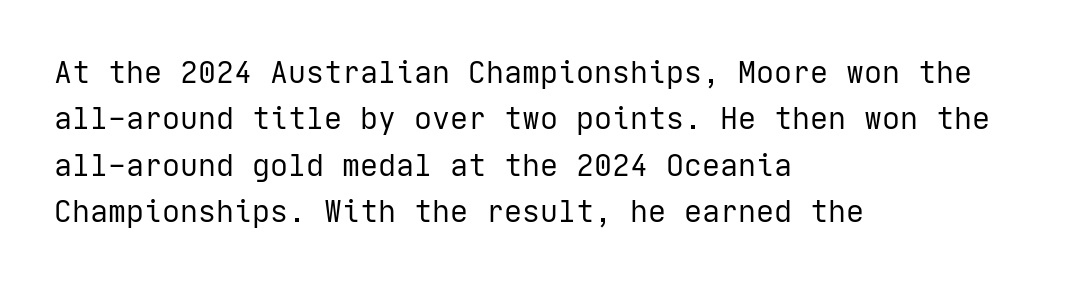
Letter spacing: default. The face used here is a sans, in the tradition of grotesques and geometrics. Honestly, the row spacing looks completely unremarkable. These glyphs show unthickened strokes, regular width or finer.
